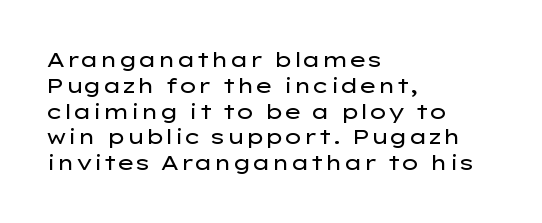
{"italic": "no", "bold": "no", "underline": "no", "align": "left", "line_spacing_ratio": 1.23, "letter_spacing": "normal", "letter_spacing_em": 0.0, "glyph_px": 21}
